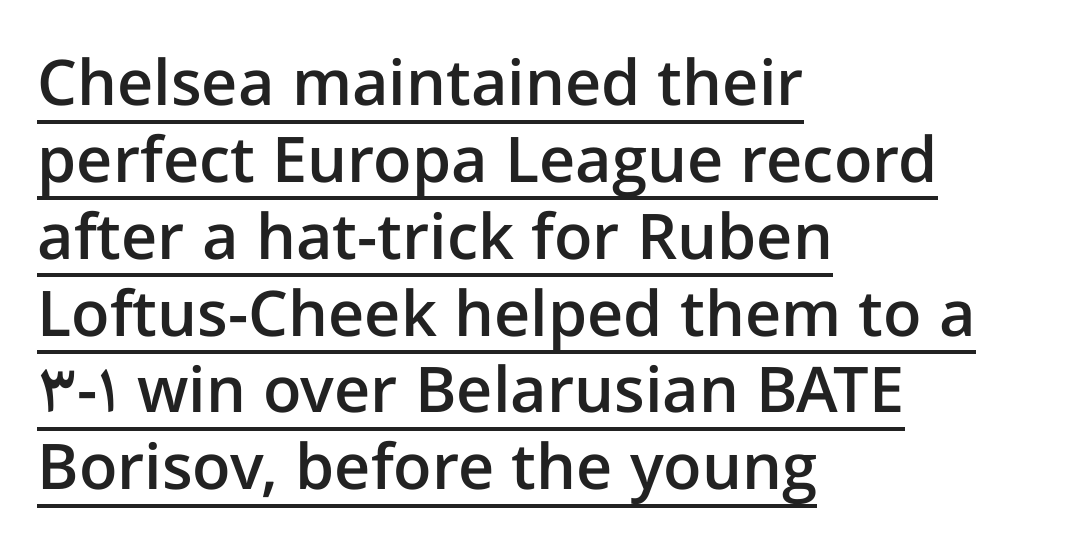
The letters stand straight up with perfectly vertical stems. Proportional: the letters do not fall into vertical columns. Every row of glyphs begins at an identical x-position on the left. Underlined type.
